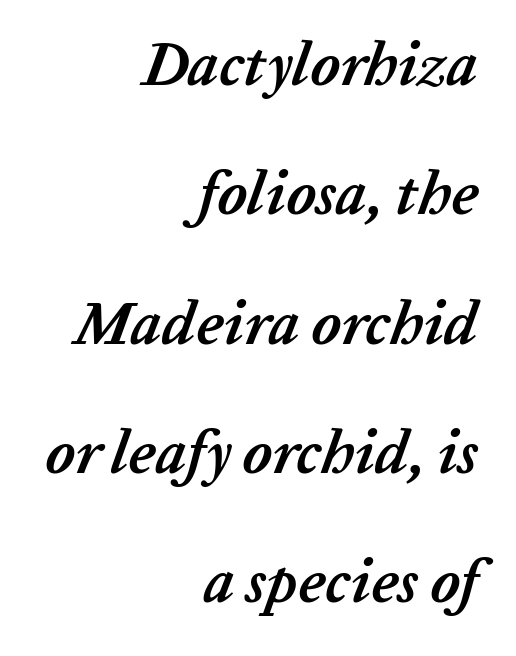
Has an underline been added? It has not. Horizontally, the lines are justified to the trailing edge only. The type is set solid horizontally, with unmodified tracking. The letters are slanted; this is an italic face. Think of a printed novel: that variable character pitch is what you see here.
